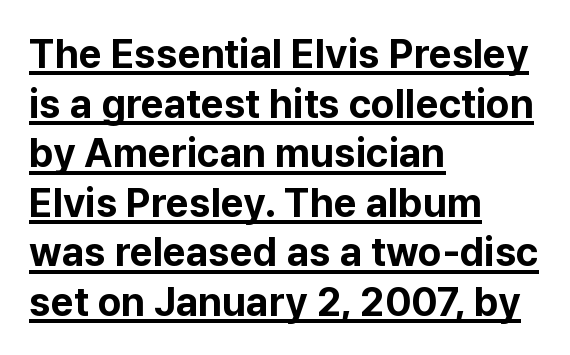
Default kerning and tracking; the words read as compact shapes. Decoration check: the copy is underlined. This sample uses a sans-serif face. In terms of posture, this sample is upright.
